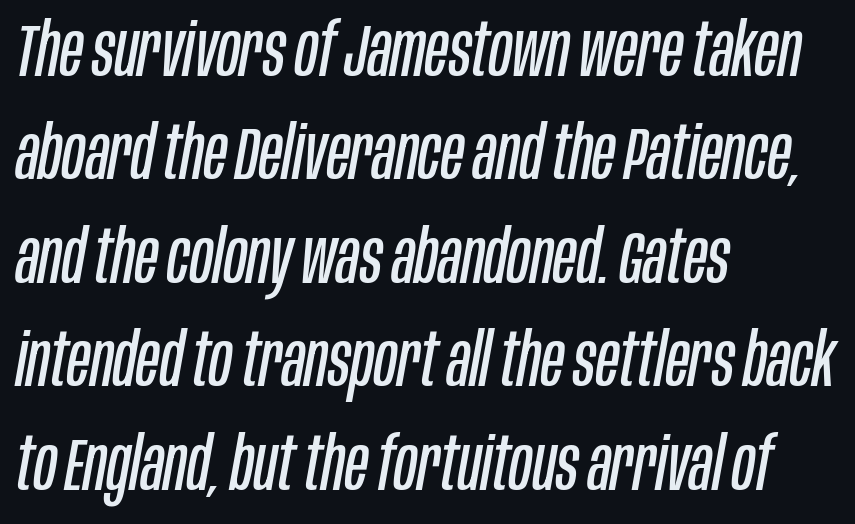
The image shows 75 px regular-weight, condensed type, italic (leaning right); set left-aligned, normal line spacing (1.38x), normal letter spacing, not underlined; low stroke contrast and a large x-height.
